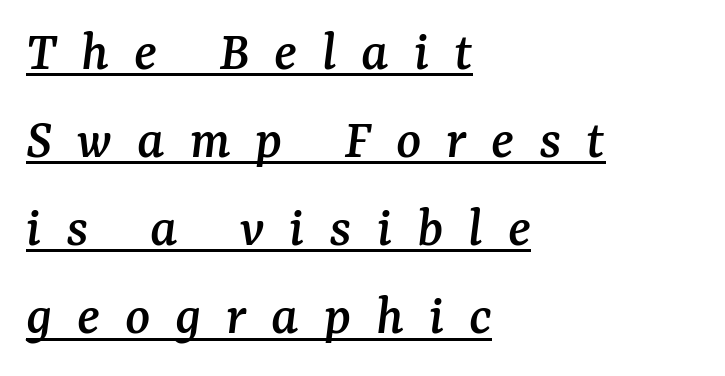
Rendered with sloped, italic letterforms. The string is rendered with underlining switched on. Type style note: has serifs. This sample is left-justified, so line endings fall wherever the words run out.
